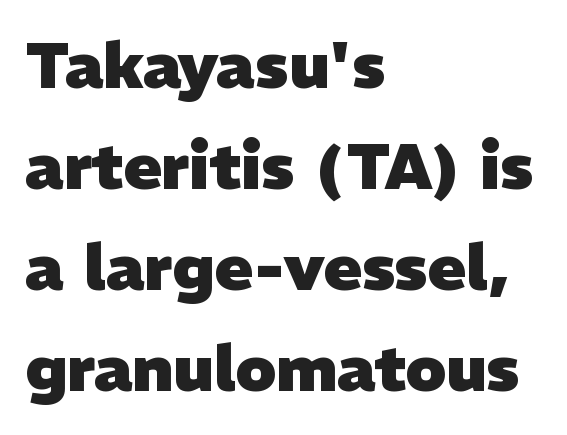
{"serif": "no", "bold": "yes", "weight": "heavy", "width": "normal", "stroke_contrast": "low", "x_height": "medium", "monospaced": "no", "underline": "no", "align": "left", "line_spacing": "normal", "line_spacing_ratio": 1.58, "letter_spacing": "normal", "letter_spacing_em": 0.0, "glyph_px": 64}
